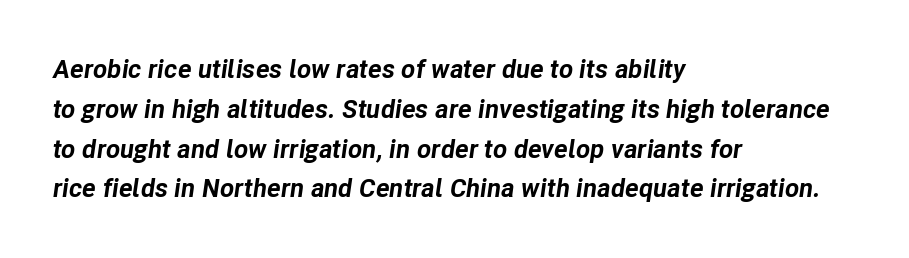
The image shows 26 px bold type, italic (leaning right); set left-aligned, normal line spacing (1.53x), normal letter spacing, not underlined.
